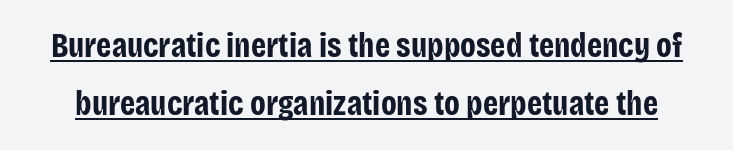
{"serif": "no", "italic": "no", "bold": "yes", "weight": "bold", "width": "condensed", "stroke_contrast": "low", "x_height": "large", "monospaced": "no", "underline": "yes", "line_spacing": "normal", "line_spacing_ratio": 1.7, "letter_spacing": "normal", "letter_spacing_em": 0.0, "glyph_px": 34}
